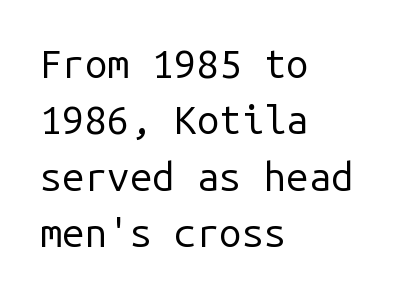
Q: Is the text bold? A: No.
Q: Is the text italic (slanted)? A: No, it is upright.
Q: Is the typeface a serif or a sans-serif typeface? A: Sans-serif.
Q: Is the text underlined? A: No.
Q: How is the paragraph aligned? A: Left-aligned.
Q: Is the spacing between letters normal or unusually wide? A: Normal.
Q: Is the spacing between lines tight, normal or loose? A: Normal.
Q: Width (condensed, normal, or wide)? A: Normal.
Q: Stroke contrast? A: Low.
Q: x-height? A: Medium.
Q: Monospaced? A: Yes.
